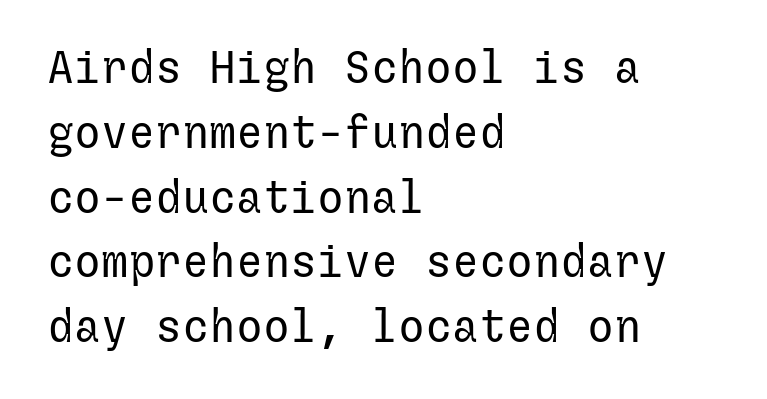
{"serif": "no", "italic": "no", "bold": "no", "weight": "regular", "width": "normal", "stroke_contrast": "low", "x_height": "medium", "underline": "no", "align": "left", "line_spacing": "normal", "line_spacing_ratio": 1.44, "letter_spacing": "normal", "letter_spacing_em": 0.0, "glyph_px": 45}
